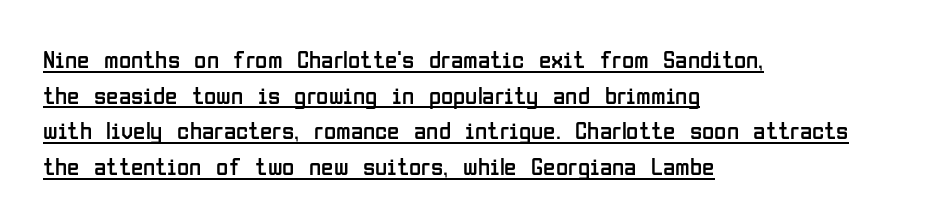
The strokes carry an ordinary text weight at most. Notice how a bar underscores the lettering throughout. The rendering keeps characters at their native spacing. Italic? Not at all — the glyphs are vertical. Regular leading. Horizontal alignment here is leftward, the default for most running prose.
